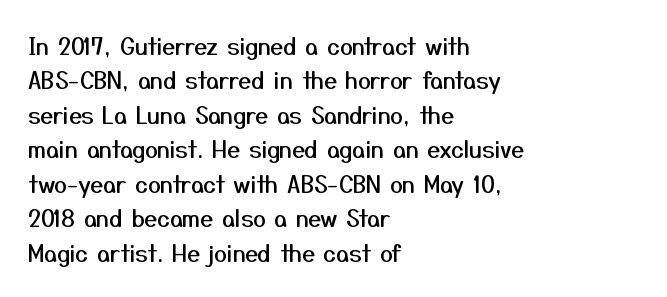
{"italic": "no", "underline": "no", "align": "left", "line_spacing": "normal", "line_spacing_ratio": 1.5, "letter_spacing": "normal", "letter_spacing_em": 0.0, "glyph_px": 23}
